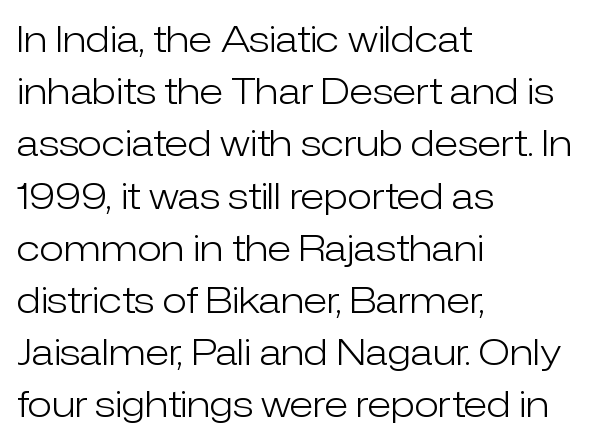
Q: Is the text bold? A: No.
Q: Is the text italic (slanted)? A: No, it is upright.
Q: Is the typeface a serif or a sans-serif typeface? A: Sans-serif.
Q: Is the text underlined? A: No.
Q: How is the paragraph aligned? A: Left-aligned.
Q: Is the spacing between letters normal or unusually wide? A: Normal.
Q: Is the spacing between lines tight, normal or loose? A: Normal.
Q: Width (condensed, normal, or wide)? A: Normal.
Q: Stroke contrast? A: Low.
Q: x-height? A: Medium.
Q: Monospaced? A: No.
